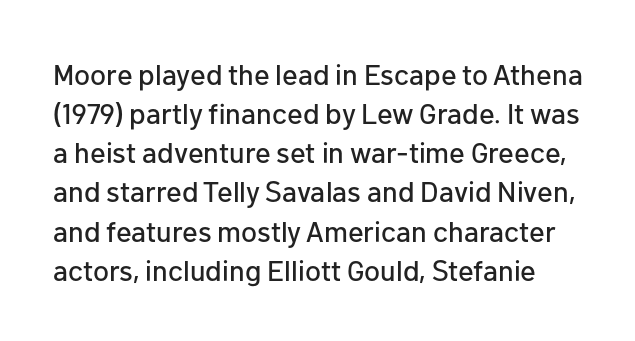
The image shows 29 px sans-serif type, upright; set normal line spacing (1.35x), normal letter spacing, not underlined; low stroke contrast and a medium x-height.
